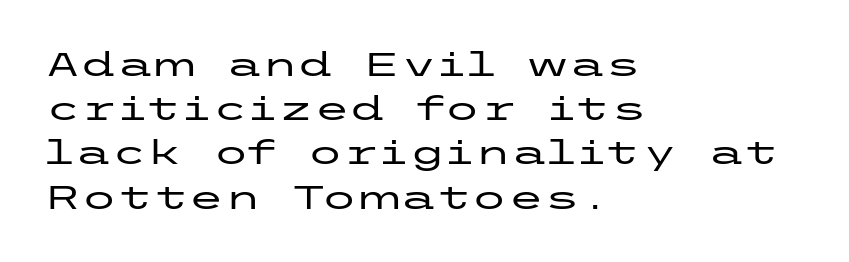
Q: Is the text italic (slanted)? A: No, it is upright.
Q: Is the typeface a serif or a sans-serif typeface? A: Sans-serif.
Q: Is the text underlined? A: No.
Q: How is the paragraph aligned? A: Left-aligned.
Q: Is the spacing between letters normal or unusually wide? A: Normal.
Q: Is the spacing between lines tight, normal or loose? A: Normal.
Q: Width (condensed, normal, or wide)? A: Wide.
Q: Stroke contrast? A: Low.
Q: x-height? A: Medium.
